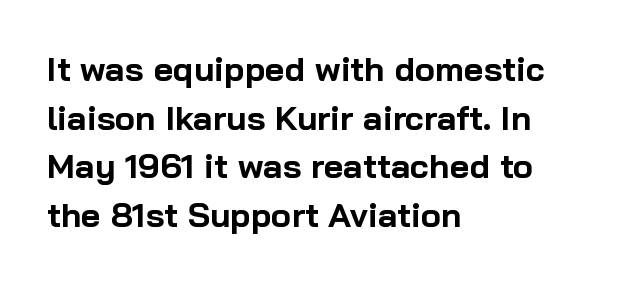
Q: Is the text bold? A: Yes.
Q: Is the text italic (slanted)? A: No, it is upright.
Q: Is the typeface a serif or a sans-serif typeface? A: Sans-serif.
Q: Is the text underlined? A: No.
Q: How is the paragraph aligned? A: Left-aligned.
Q: Is the spacing between letters normal or unusually wide? A: Normal.
Q: Is the spacing between lines tight, normal or loose? A: Normal.
Q: Width (condensed, normal, or wide)? A: Normal.
Q: Stroke contrast? A: Low.
Q: x-height? A: Medium.
Q: Monospaced? A: No.
